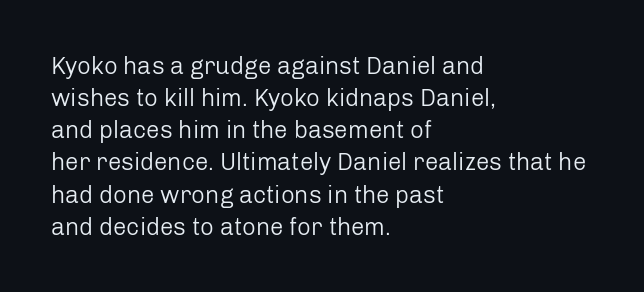
Q: Is the text bold? A: No.
Q: Is the text italic (slanted)? A: No, it is upright.
Q: Is the text underlined? A: No.
Q: How is the paragraph aligned? A: Left-aligned.
Q: Is the spacing between letters normal or unusually wide? A: Normal.
Q: Is the spacing between lines tight, normal or loose? A: Normal.
